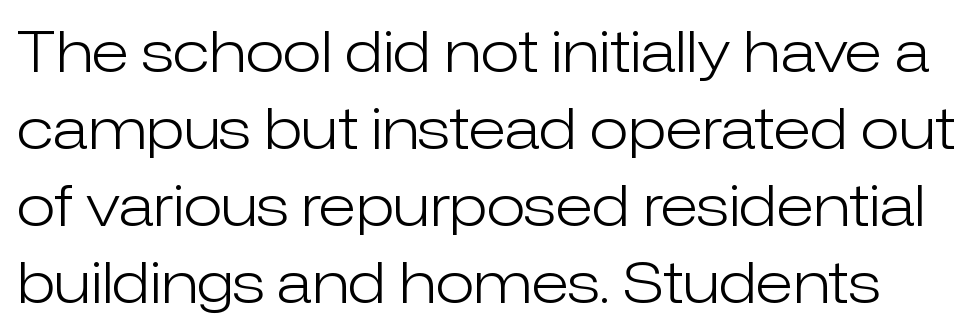
{"serif": "no", "italic": "no", "bold": "no", "weight": "light", "width": "normal", "stroke_contrast": "low", "x_height": "medium", "monospaced": "no", "underline": "no", "line_spacing": "normal", "line_spacing_ratio": 1.35, "letter_spacing": "normal", "letter_spacing_em": 0.0, "glyph_px": 57}
